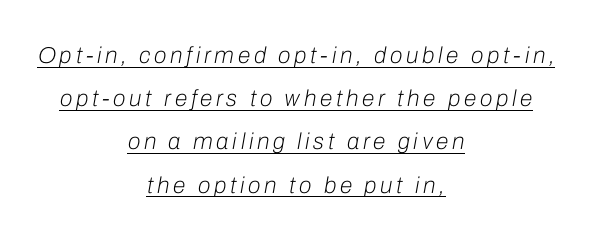
Q: Is the text bold? A: No.
Q: Is the text italic (slanted)? A: Yes, it leans right by about 10 degrees.
Q: Is the text underlined? A: Yes.
Q: How is the paragraph aligned? A: Centered.
